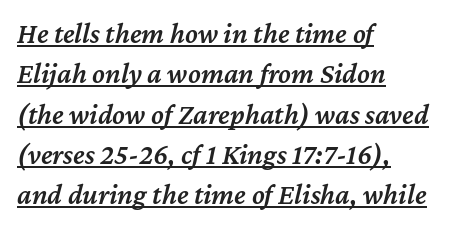
This sample keeps an unexceptional amount of space between lines. The passage shown is underscored from start to finish. Words appear dense and cohesive because spacing is normal. Spacing verdict: proportional, widths tailored to each character. How heavy is the stroke? Medium-heavy — a semibold, shy of bold. The letters are slanted; this is an italic face.
